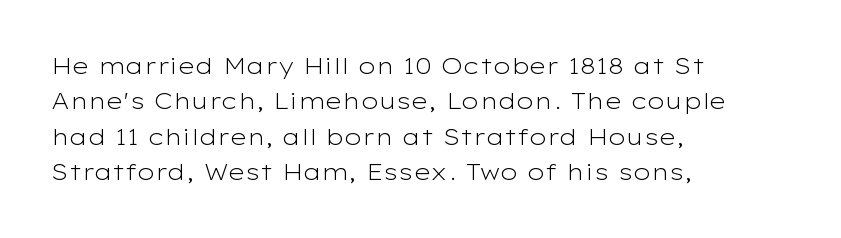
Q: Is the text bold? A: No.
Q: Is the text italic (slanted)? A: No, it is upright.
Q: Is the text underlined? A: No.
Q: How is the paragraph aligned? A: Left-aligned.
Q: Is the spacing between letters normal or unusually wide? A: Normal.
Q: Is the spacing between lines tight, normal or loose? A: Normal.
